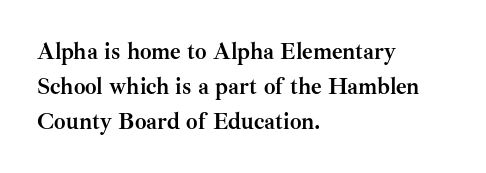
The image shows 23 px bold type, upright; set left-aligned, normal line spacing (1.52x), normal letter spacing, not underlined.
